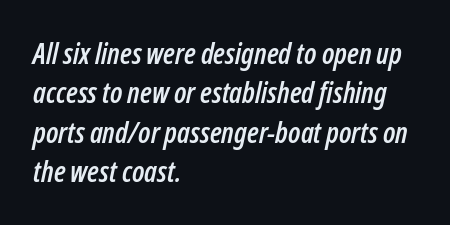
The image shows 29 px condensed type, italic (leaning right); set left-aligned, normal line spacing (1.36x), normal letter spacing, not underlined; low stroke contrast and a medium x-height.
